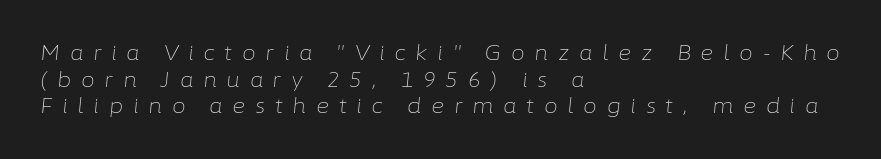
Q: Is the text bold? A: No.
Q: Is the text italic (slanted)? A: Yes, it leans right by about 6 degrees.
Q: Is the text underlined? A: No.
Q: How is the paragraph aligned? A: Left-aligned.
Q: Is the spacing between letters normal or unusually wide? A: Unusually wide.
Q: Is the spacing between lines tight, normal or loose? A: Normal.
